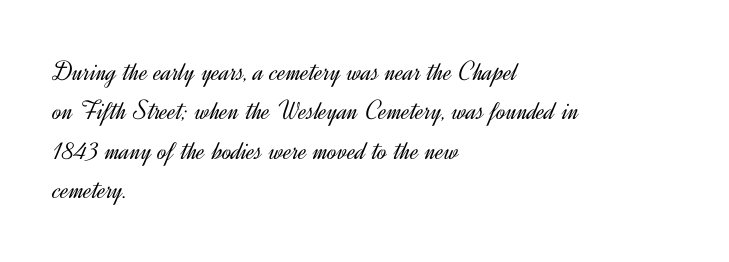
The image shows 28 px light sans-serif type; set left-aligned, normal line spacing (1.41x), normal letter spacing, not underlined; a small x-height.
